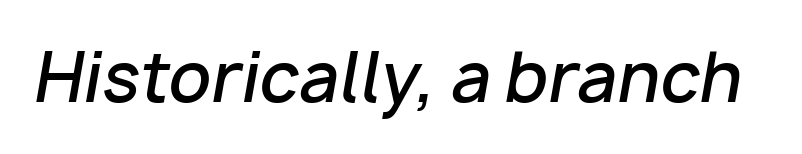
The image shows 67 px semibold type, italic (leaning right); set normal letter spacing, not underlined; low stroke contrast and a medium x-height.
